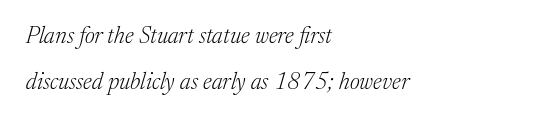
Q: Is the text bold? A: No.
Q: Is the text italic (slanted)? A: Yes, it leans right by about 17 degrees.
Q: Is the text underlined? A: No.
Q: How is the paragraph aligned? A: Left-aligned.
Q: Is the spacing between letters normal or unusually wide? A: Normal.
Q: Is the spacing between lines tight, normal or loose? A: Loose.
